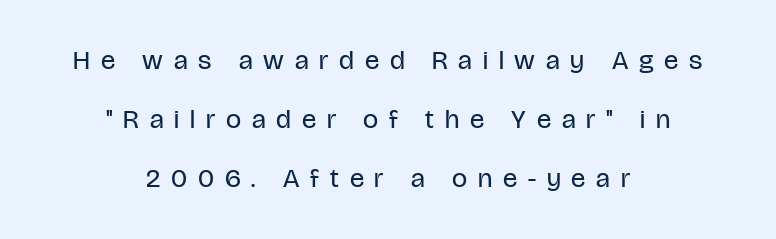
{"italic": "no", "bold": "no", "underline": "no", "align": "center", "line_spacing": "loose", "line_spacing_ratio": 2.19, "letter_spacing": "wide", "letter_spacing_em": 0.4, "glyph_px": 27}
